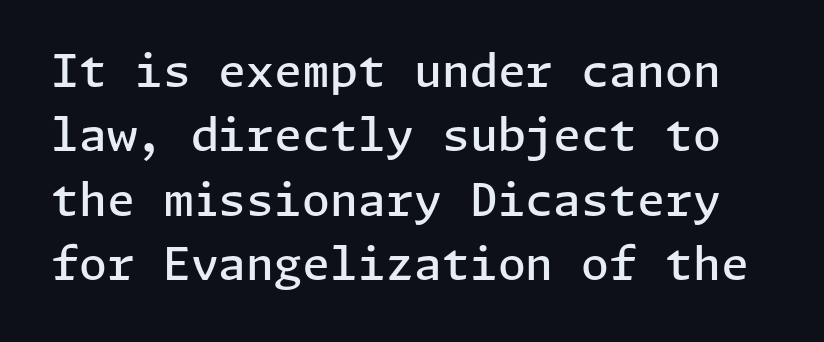
Q: Is the text bold? A: Semi-bold.
Q: Is the text italic (slanted)? A: No, it is upright.
Q: Is the typeface a serif or a sans-serif typeface? A: Sans-serif.
Q: Is the text underlined? A: No.
Q: Is the spacing between letters normal or unusually wide? A: Normal.
Q: Is the spacing between lines tight, normal or loose? A: Normal.
Q: Width (condensed, normal, or wide)? A: Normal.
Q: Stroke contrast? A: Low.
Q: x-height? A: Medium.
